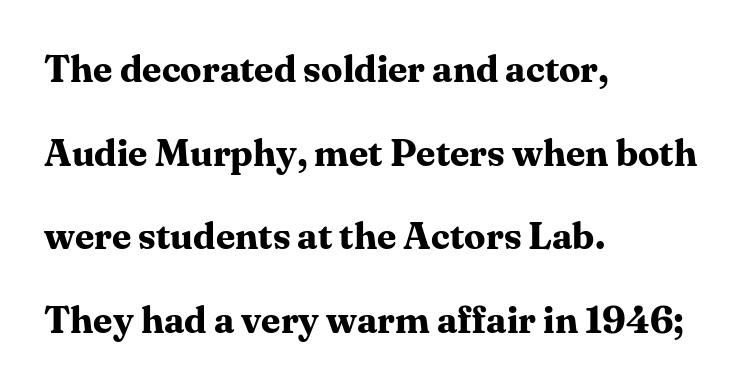
The image shows 38 px bold serif type, upright; set left-aligned, loose line spacing (2.2x), normal letter spacing, not underlined; medium stroke contrast and a medium x-height.
